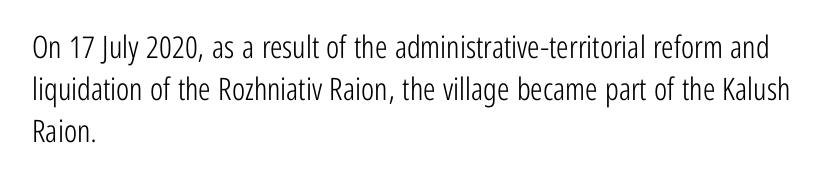
The image shows 31 px light, condensed sans-serif type, upright; set left-aligned, normal line spacing (1.36x), normal letter spacing, not underlined; low stroke contrast and a medium x-height.
